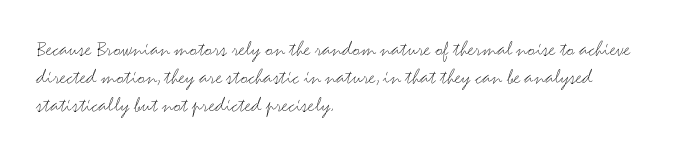
Q: Is the text bold? A: No.
Q: Is the text italic (slanted)? A: Yes.
Q: Is the text underlined? A: No.
Q: How is the paragraph aligned? A: Left-aligned.
Q: Is the spacing between letters normal or unusually wide? A: Normal.
Q: Is the spacing between lines tight, normal or loose? A: Normal.
